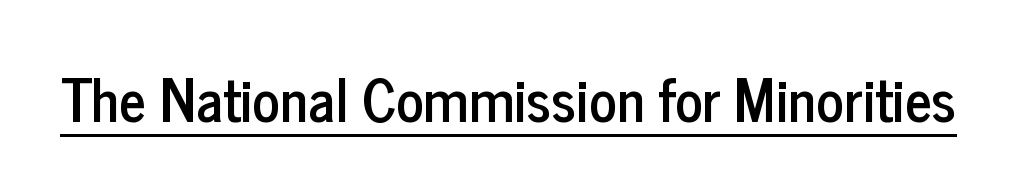
The image shows 58 px condensed sans-serif type, upright; set normal letter spacing, underlined; low stroke contrast and a medium x-height.
